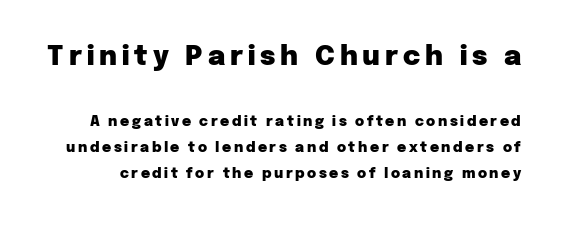
{"italic": "no", "bold": "yes", "underline": "no", "line_spacing_ratio": 1.84, "larger_block": "first", "size_ratio": 1.93, "glyph_px": 27}
